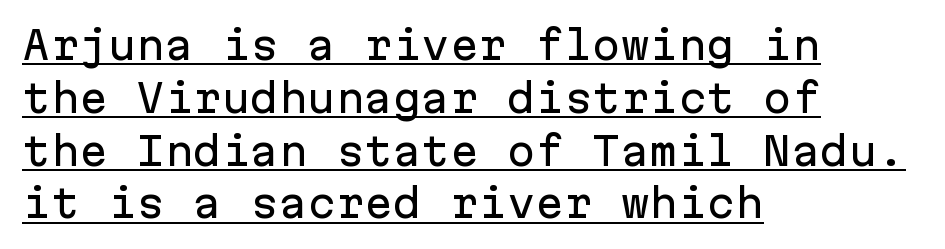
Vertical strokes here are truly vertical. Vertically, the passage feels balanced, rows spaced as you'd expect. What stands out about the letter spacing? Nothing — it is the standard amount. The rendering shows plain stroke endings on the letterforms — a sans-serif design. Looks like terminal output: every glyph gets an equal slot. In designer terms, the underline attribute is active on this setting.
